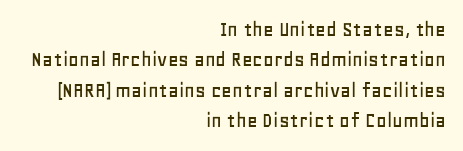
Look at the tracking — it's just the regular setting, nothing added. Horizontal bands of white between lines are of average thickness. Quick note: underline off. The lettering holds an erect, upright posture throughout. The lines are quadded right.
